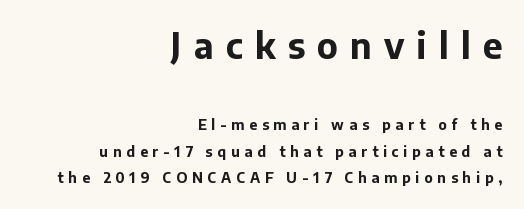
I'd describe the lettering as bold — thick and assertive. Do the letters lean? They stand straight. What kind of face is this? One without serifs — a sans. Where is the straight margin? On the right. Decoration check: the copy has no underline. Display-style spreading of the glyphs; the letterfit is very open.
